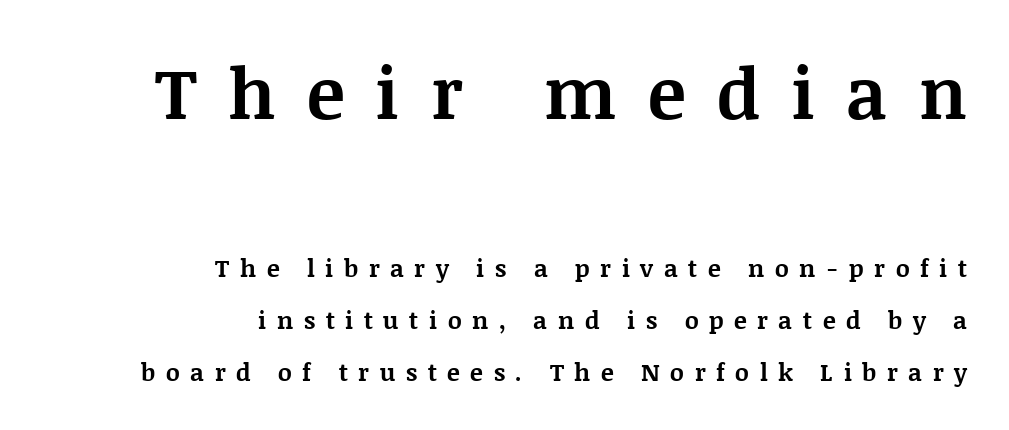
{"serif": "yes", "italic": "no", "bold": "yes", "weight": "bold", "width": "normal", "stroke_contrast": "medium", "x_height": "large", "monospaced": "no", "underline": "no", "align": "right", "line_spacing": "loose", "line_spacing_ratio": 2.15, "letter_spacing": "wide", "letter_spacing_em": 0.44, "larger_block": "first", "size_ratio": 2.96, "glyph_px": 71}
